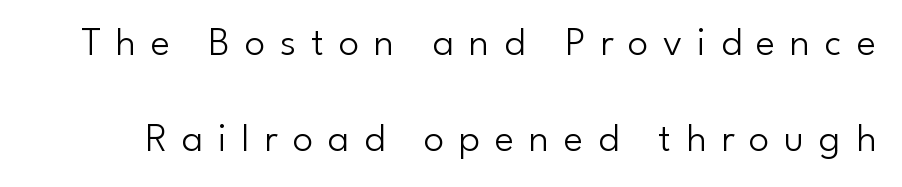
Stems here are at most as thick as an everyday book face. Think of a printed novel: that variable character pitch is what you see here. Does extra space separate the letters? Yes, quite a lot of it. Every stem runs plumb, perpendicular to the baseline. The foot of each line stays bare and open.
